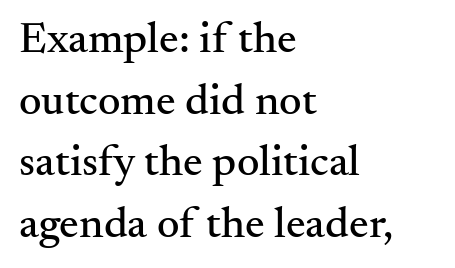
{"serif": "yes", "italic": "no", "width": "normal", "stroke_contrast": "medium", "x_height": "small", "monospaced": "no", "underline": "no", "align": "left", "line_spacing": "normal", "line_spacing_ratio": 1.4, "letter_spacing": "normal", "letter_spacing_em": 0.0, "glyph_px": 44}
